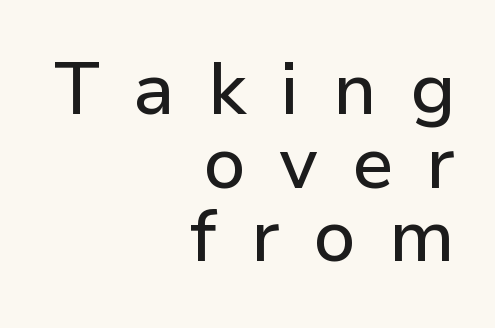
{"serif": "no", "italic": "no", "width": "normal", "stroke_contrast": "low", "x_height": "medium", "monospaced": "no", "underline": "no", "align": "right", "line_spacing": "tight", "line_spacing_ratio": 1.01, "letter_spacing": "wide", "letter_spacing_em": 0.46, "glyph_px": 73}
